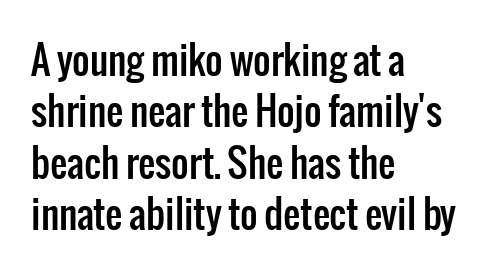
{"serif": "no", "italic": "no", "width": "condensed", "stroke_contrast": "low", "x_height": "medium", "monospaced": "no", "underline": "no", "align": "left", "line_spacing": "normal", "line_spacing_ratio": 1.35, "letter_spacing": "normal", "letter_spacing_em": 0.0, "glyph_px": 38}
